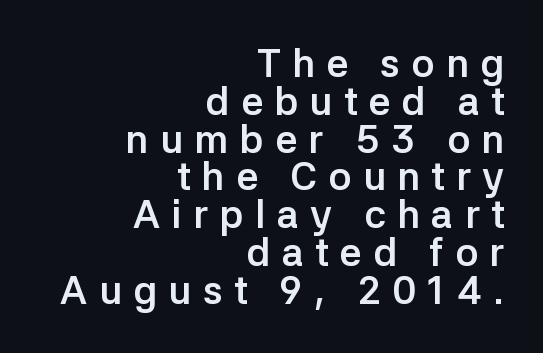
{"serif": "no", "italic": "no", "bold": "yes", "weight": "semibold", "width": "normal", "stroke_contrast": "low", "x_height": "medium", "monospaced": "no", "underline": "no", "align": "right", "line_spacing": "tight", "line_spacing_ratio": 0.97, "letter_spacing": "wide", "letter_spacing_em": 0.29, "glyph_px": 39}
